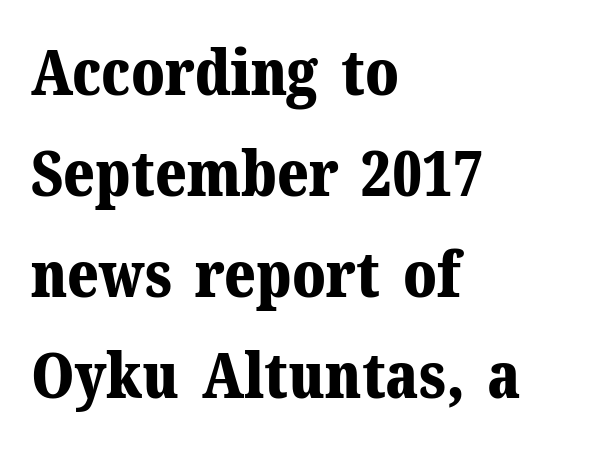
The image shows 64 px bold serif type, upright; set left-aligned, normal line spacing (1.58x), normal letter spacing, not underlined; medium stroke contrast and a medium x-height.
